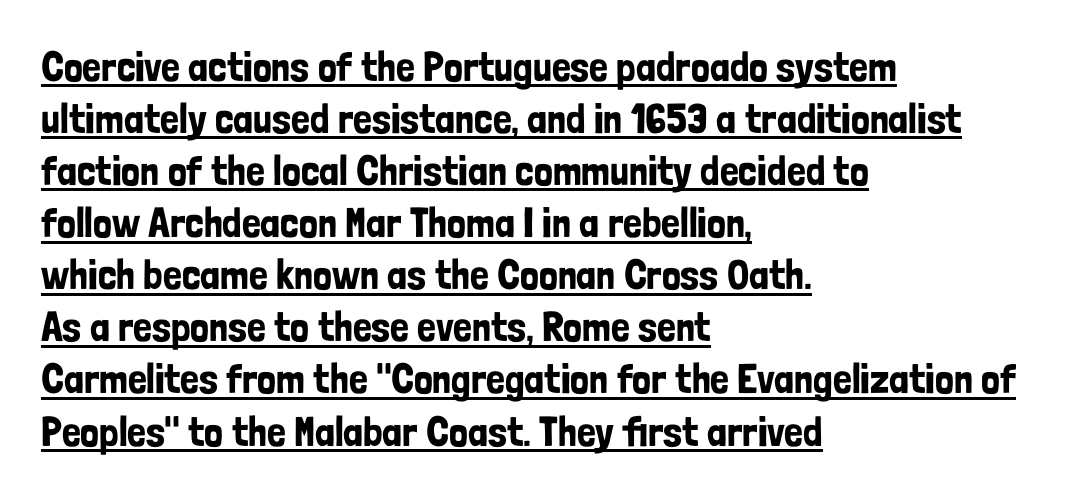
Q: Is the text italic (slanted)? A: No, it is upright.
Q: Is the typeface a serif or a sans-serif typeface? A: Sans-serif.
Q: Is the text underlined? A: Yes.
Q: How is the paragraph aligned? A: Left-aligned.
Q: Is the spacing between letters normal or unusually wide? A: Normal.
Q: Width (condensed, normal, or wide)? A: Condensed.
Q: Stroke contrast? A: Low.
Q: x-height? A: Medium.
Q: Monospaced? A: No.
